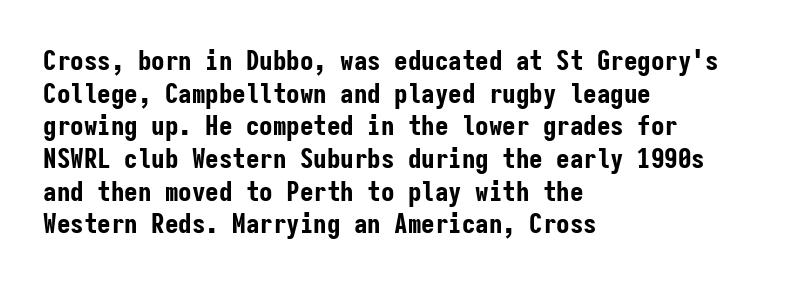
The image shows 27 px bold type, upright; set left-aligned, line spacing 1.21x, normal letter spacing, not underlined.
